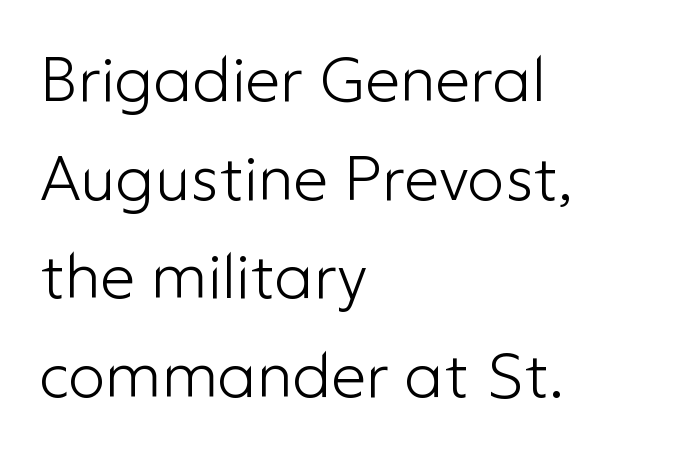
In terms of posture, this sample is upright. A normal amount of white space separates one row of letters from the next. The characters display no serif detailing; their extremities are plain. Honestly, the letter spacing is just normal — you wouldn't notice it.
